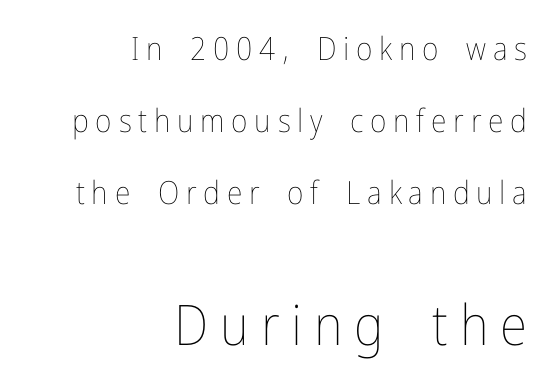
Ordinary non-slanted type is in use. Each line ends at the same right margin while the left side varies. Students, observe: this is what heavily led, spacious text looks like. Size hierarchy here favors the trailing block over the leading one. Bare-footed words on every line. The gaps between neighbouring characters are conspicuously large.
